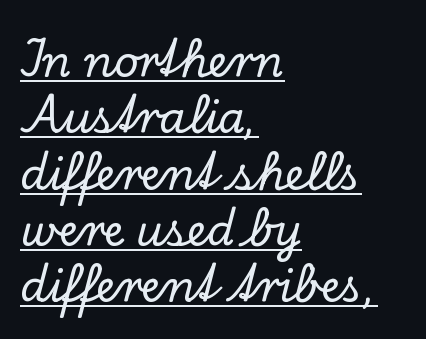
A rule runs beneath these lines of type. Is there much room between lines? A standard amount, neither cramped nor airy. Short note: letters normally spaced. Horizontal alignment here is leftward, the default for most running prose.
